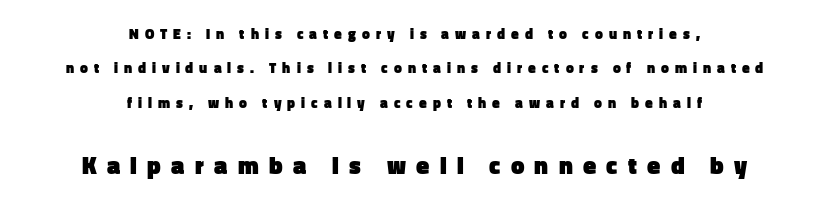
Size hierarchy here favors the trailing block over the leading one. Decoration check: the copy has no underline. Heavy-handed strokes throughout: this text is bold. In CSS terms this would be text-align: center. The face used here is rendered with a markedly widened letterfit.
